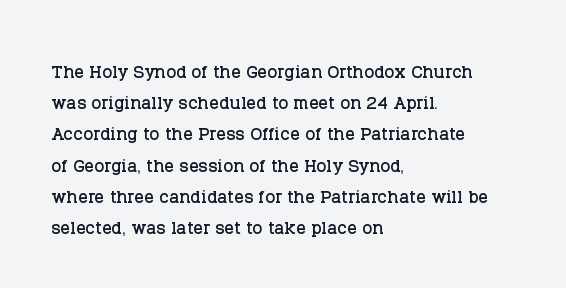
The image shows 24 px text type, upright; set left-aligned, normal line spacing (1.3x), normal letter spacing, not underlined.
